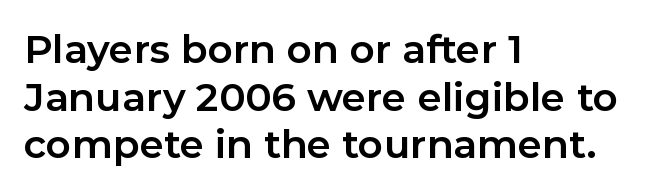
{"serif": "no", "italic": "no", "bold": "yes", "weight": "bold", "width": "normal", "stroke_contrast": "low", "x_height": "medium", "monospaced": "no", "underline": "no", "align": "left", "line_spacing_ratio": 1.22, "letter_spacing": "normal", "letter_spacing_em": 0.0, "glyph_px": 39}
